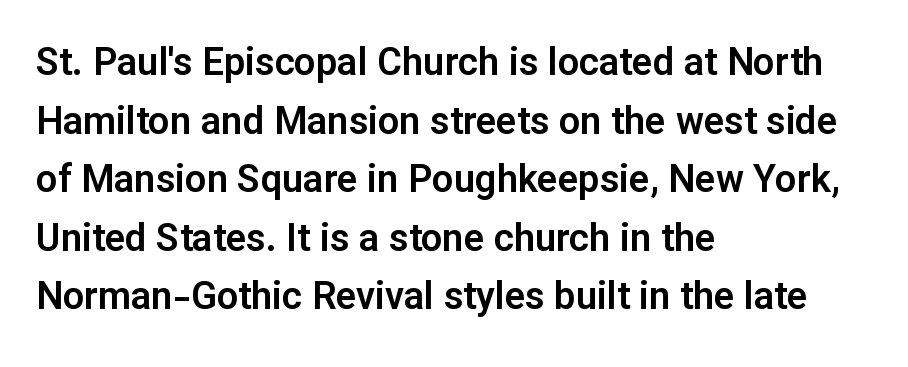
Q: Is the text italic (slanted)? A: No, it is upright.
Q: Is the typeface a serif or a sans-serif typeface? A: Sans-serif.
Q: Is the text underlined? A: No.
Q: How is the paragraph aligned? A: Left-aligned.
Q: Is the spacing between letters normal or unusually wide? A: Normal.
Q: Is the spacing between lines tight, normal or loose? A: Normal.
Q: Width (condensed, normal, or wide)? A: Normal.
Q: Stroke contrast? A: Low.
Q: x-height? A: Medium.
Q: Monospaced? A: No.
